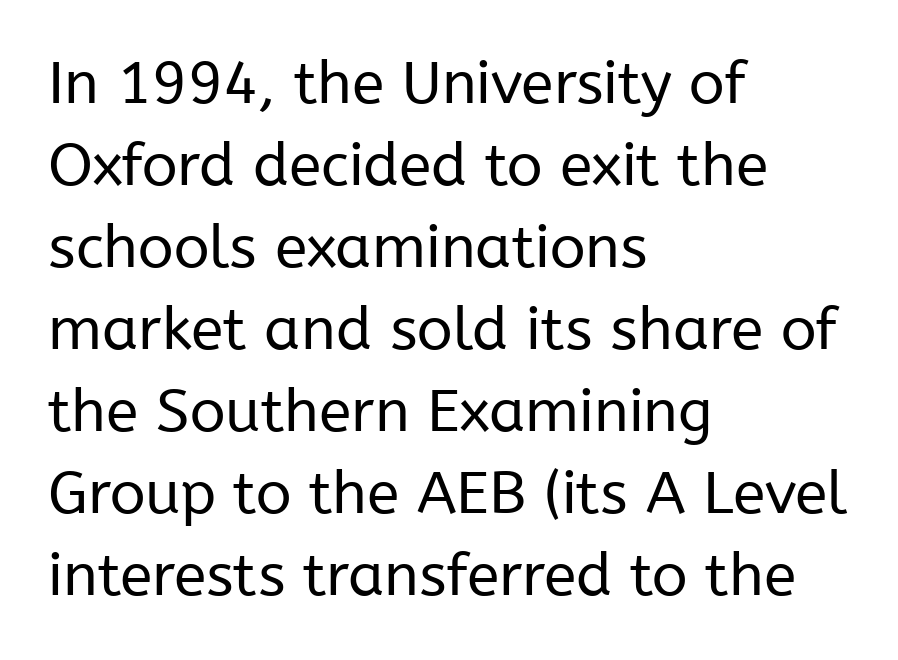
The image shows 59 px regular-weight sans-serif type, upright; set left-aligned, normal line spacing (1.39x), normal letter spacing, not underlined; low stroke contrast and a medium x-height.
